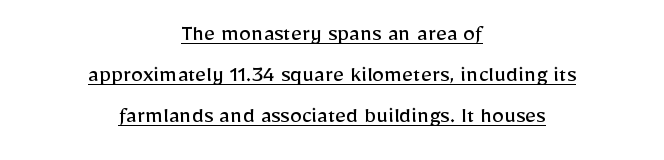
The image shows 24 px text type, upright; set centered, line spacing 1.71x, normal letter spacing, underlined.
